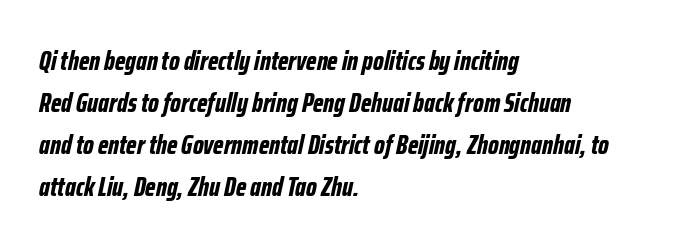
The image shows 27 px bold type, italic (leaning right); set left-aligned, normal line spacing (1.56x), normal letter spacing, not underlined.
